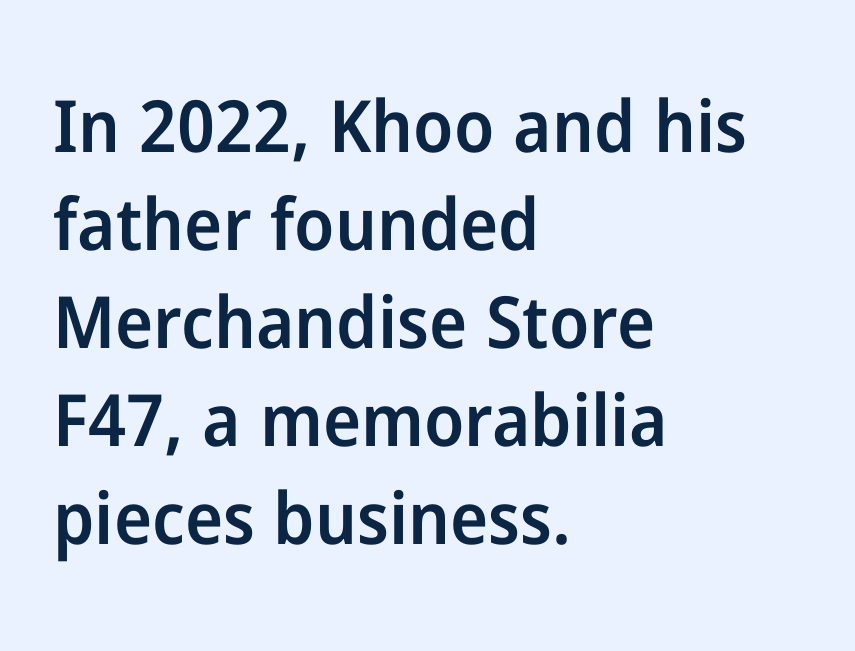
Q: Is the text bold? A: Semi-bold.
Q: Is the text italic (slanted)? A: No, it is upright.
Q: Is the typeface a serif or a sans-serif typeface? A: Sans-serif.
Q: Is the text underlined? A: No.
Q: How is the paragraph aligned? A: Left-aligned.
Q: Is the spacing between letters normal or unusually wide? A: Normal.
Q: Is the spacing between lines tight, normal or loose? A: Normal.
Q: Width (condensed, normal, or wide)? A: Normal.
Q: Stroke contrast? A: Low.
Q: x-height? A: Medium.
Q: Monospaced? A: No.
